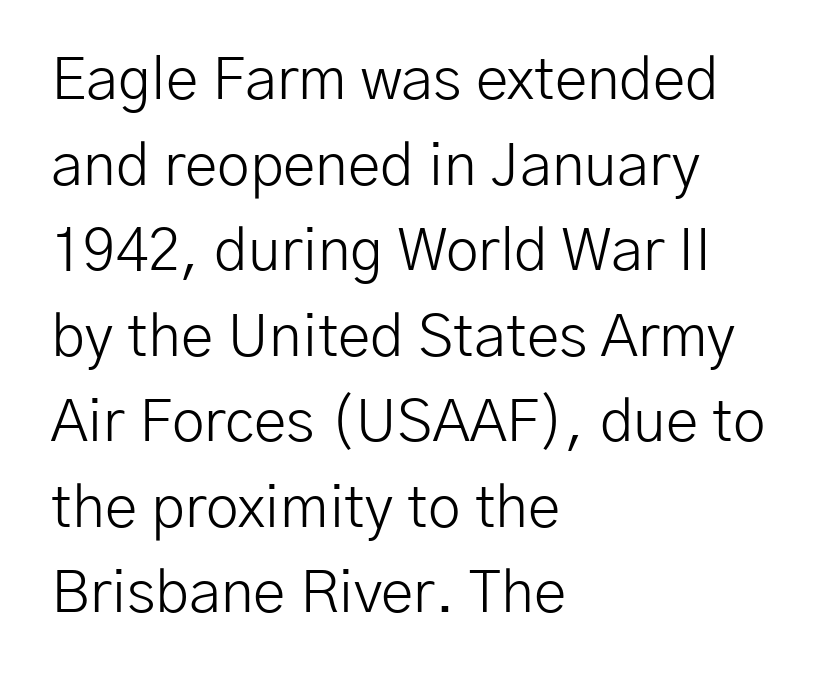
Q: Is the text bold? A: No.
Q: Is the text italic (slanted)? A: No, it is upright.
Q: Is the typeface a serif or a sans-serif typeface? A: Sans-serif.
Q: Is the text underlined? A: No.
Q: How is the paragraph aligned? A: Left-aligned.
Q: Is the spacing between letters normal or unusually wide? A: Normal.
Q: Is the spacing between lines tight, normal or loose? A: Normal.
Q: Width (condensed, normal, or wide)? A: Normal.
Q: Stroke contrast? A: Low.
Q: x-height? A: Medium.
Q: Monospaced? A: No.
